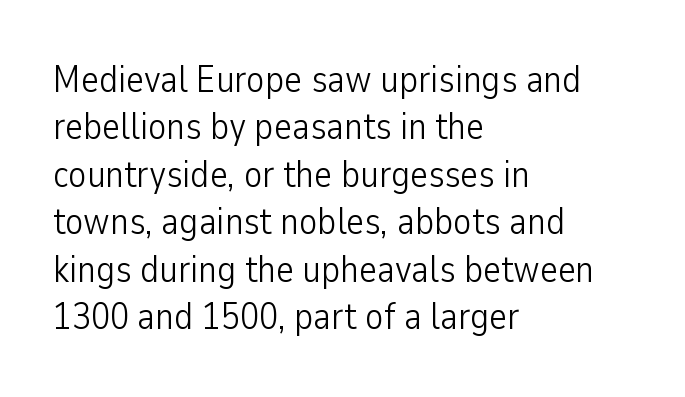
Q: Is the text bold? A: No.
Q: Is the text italic (slanted)? A: No, it is upright.
Q: Is the typeface a serif or a sans-serif typeface? A: Sans-serif.
Q: Is the text underlined? A: No.
Q: How is the paragraph aligned? A: Left-aligned.
Q: Is the spacing between letters normal or unusually wide? A: Normal.
Q: Is the spacing between lines tight, normal or loose? A: Normal.
Q: Width (condensed, normal, or wide)? A: Condensed.
Q: Stroke contrast? A: Low.
Q: x-height? A: Medium.
Q: Monospaced? A: No.
